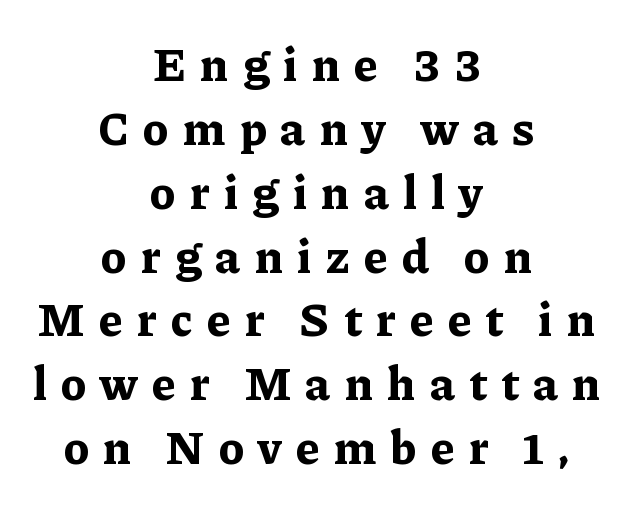
Q: Is the text bold? A: Yes.
Q: Is the text italic (slanted)? A: No, it is upright.
Q: Is the typeface a serif or a sans-serif typeface? A: Serif.
Q: Is the text underlined? A: No.
Q: How is the paragraph aligned? A: Centered.
Q: Is the spacing between letters normal or unusually wide? A: Unusually wide.
Q: Is the spacing between lines tight, normal or loose? A: Normal.
Q: Width (condensed, normal, or wide)? A: Normal.
Q: Stroke contrast? A: Low.
Q: x-height? A: Medium.
Q: Monospaced? A: No.
